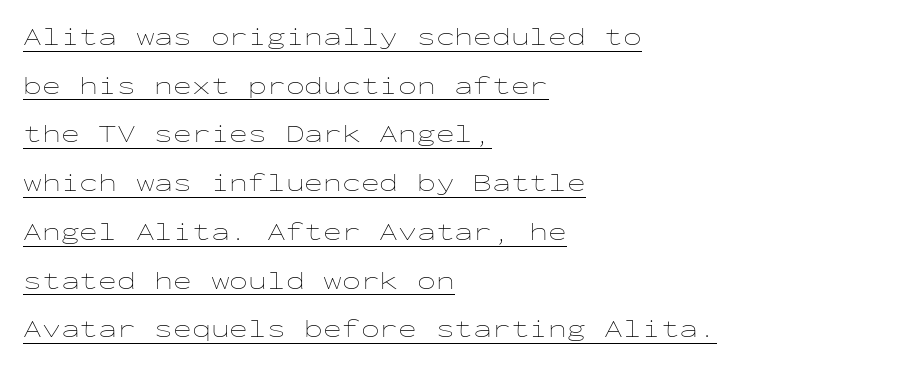
A baseline rule has been typeset under these characters. Caption: multi-line text, flush left, ragged right. Reading down the column, the eye jumps a long way to each next line. Tracking value appears to be zero — textbook default spacing.
